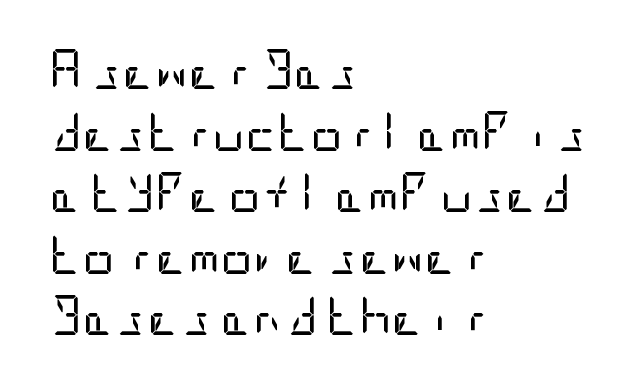
{"serif": "no", "italic": "no", "bold": "no", "weight": "regular", "width": "condensed", "stroke_contrast": "low", "x_height": "large", "underline": "no", "align": "left", "line_spacing": "normal", "line_spacing_ratio": 1.54, "letter_spacing": "normal", "letter_spacing_em": 0.0, "glyph_px": 40}
